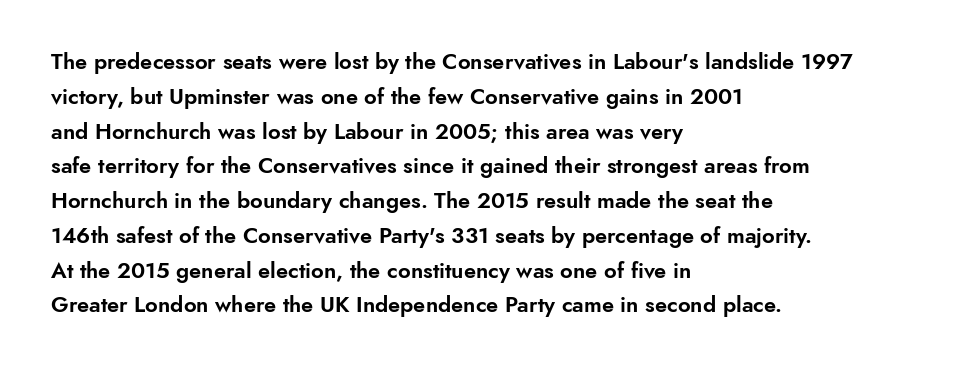
{"italic": "no", "underline": "no", "align": "left", "line_spacing": "normal", "line_spacing_ratio": 1.58, "letter_spacing": "normal", "letter_spacing_em": 0.0, "glyph_px": 22}
